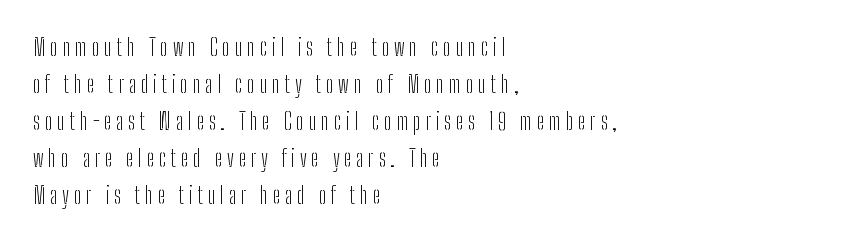
{"italic": "no", "bold": "no", "underline": "no", "align": "left", "line_spacing": "normal", "line_spacing_ratio": 1.61, "letter_spacing": "wide", "letter_spacing_em": 0.2, "glyph_px": 23}
